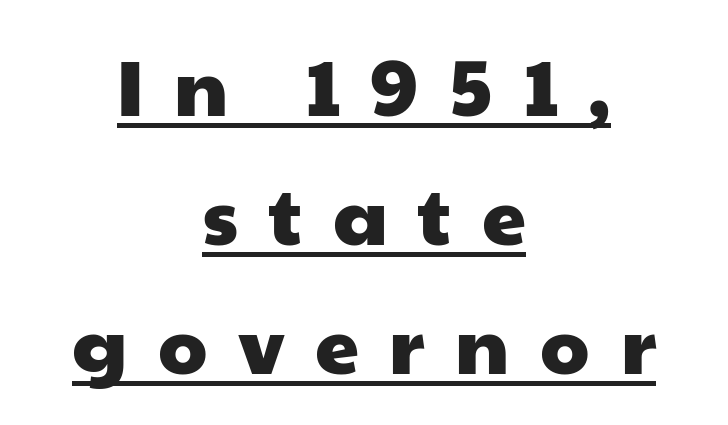
Q: Is the typeface a serif or a sans-serif typeface? A: Sans-serif.
Q: Is the text underlined? A: Yes.
Q: How is the paragraph aligned? A: Centered.
Q: Is the spacing between letters normal or unusually wide? A: Unusually wide.
Q: Is the spacing between lines tight, normal or loose? A: Normal.
Q: Width (condensed, normal, or wide)? A: Wide.
Q: Stroke contrast? A: Low.
Q: x-height? A: Medium.
Q: Monospaced? A: No.
